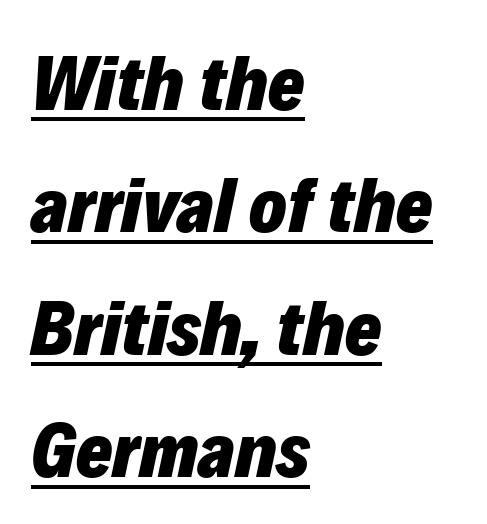
Is the type bold? Yes — the strokes are clearly thick and heavy. This rendering uses left alignment, leaving the right contour irregular. Each new line begins a customary step beneath the previous one. The letters sit at their default tracking, neither squeezed nor spread. Honestly, the underline is the first thing you notice here.
